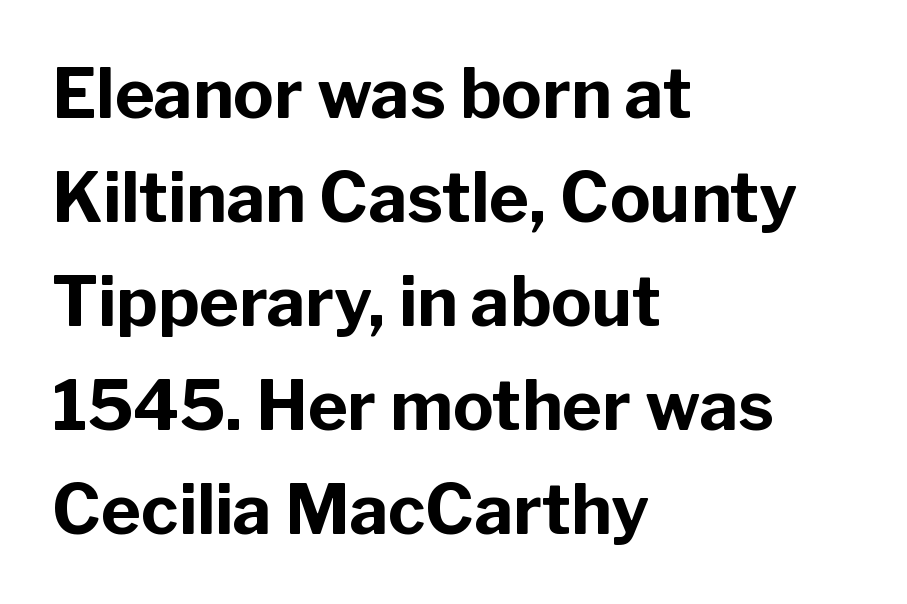
Q: Is the text bold? A: Yes.
Q: Is the text italic (slanted)? A: No, it is upright.
Q: Is the typeface a serif or a sans-serif typeface? A: Sans-serif.
Q: Is the text underlined? A: No.
Q: How is the paragraph aligned? A: Left-aligned.
Q: Is the spacing between letters normal or unusually wide? A: Normal.
Q: Is the spacing between lines tight, normal or loose? A: Normal.
Q: Width (condensed, normal, or wide)? A: Normal.
Q: Stroke contrast? A: Low.
Q: x-height? A: Medium.
Q: Monospaced? A: No.
